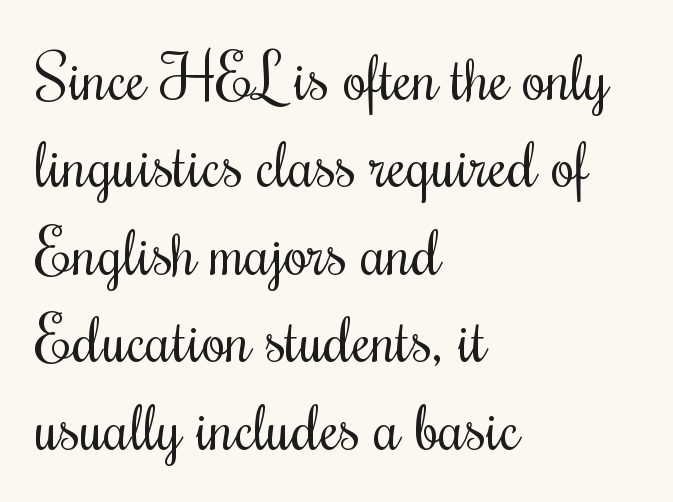
{"bold": "no", "weight": "regular", "width": "condensed", "stroke_contrast": "medium", "x_height": "small", "monospaced": "no", "underline": "no", "align": "left", "line_spacing": "normal", "line_spacing_ratio": 1.41, "letter_spacing": "normal", "letter_spacing_em": 0.0, "glyph_px": 62}
